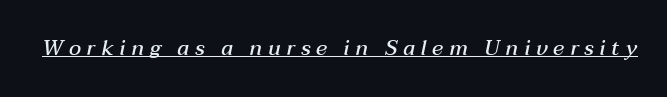
Caption: expanded tracking, letters set apart. Tall strokes in this sample are angled rather than plumb. Every letter is mildly thick-stroked: semibold rather than bold. The glyphs are accompanied by a horizontal stroke just below them.
